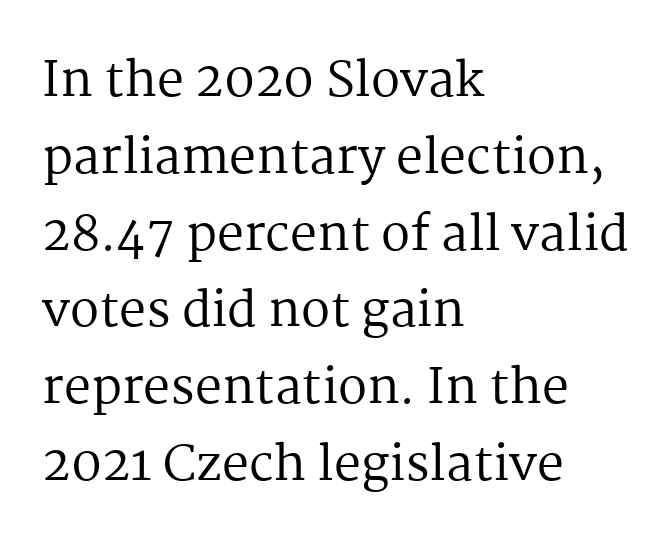
The image shows 48 px regular-weight serif type, upright; set left-aligned, normal line spacing (1.6x), normal letter spacing, not underlined; medium stroke contrast and a medium x-height.
